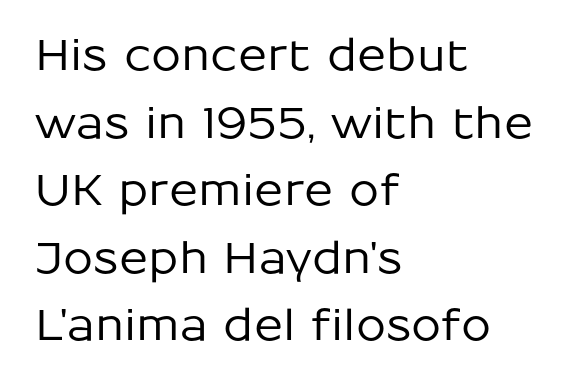
Q: Is the text italic (slanted)? A: No, it is upright.
Q: Is the typeface a serif or a sans-serif typeface? A: Sans-serif.
Q: Is the text underlined? A: No.
Q: How is the paragraph aligned? A: Left-aligned.
Q: Is the spacing between letters normal or unusually wide? A: Normal.
Q: Is the spacing between lines tight, normal or loose? A: Normal.
Q: Width (condensed, normal, or wide)? A: Normal.
Q: Stroke contrast? A: Low.
Q: x-height? A: Medium.
Q: Monospaced? A: No.
